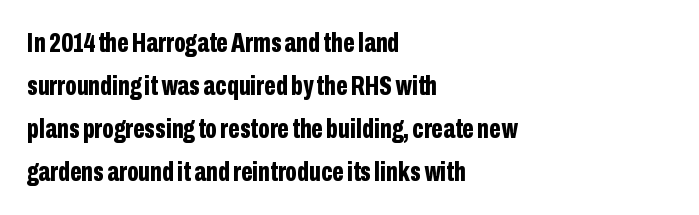
{"serif": "no", "italic": "no", "bold": "yes", "weight": "bold", "width": "condensed", "stroke_contrast": "low", "x_height": "medium", "monospaced": "no", "underline": "no", "align": "left", "line_spacing": "normal", "line_spacing_ratio": 1.54, "letter_spacing": "normal", "letter_spacing_em": 0.0, "glyph_px": 28}
